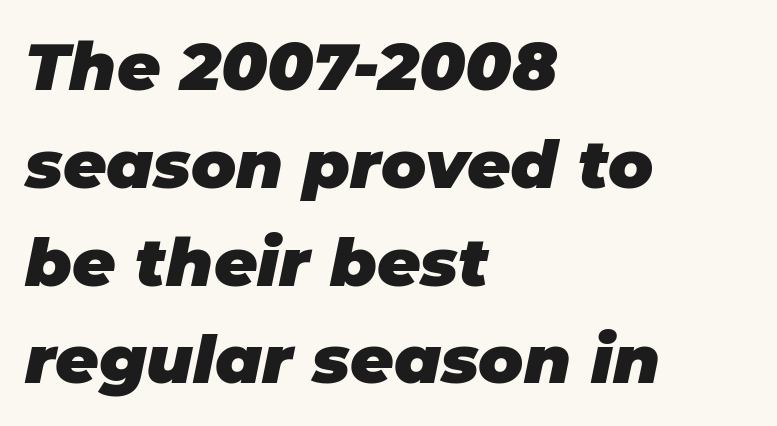
It's the slanting kind of type. The setting favours the left margin, as ordinary paragraphs usually do. Students, this is bold: see how much ink each stroke carries. Tracking here is standard; glyphs follow each other at the usual distance.
